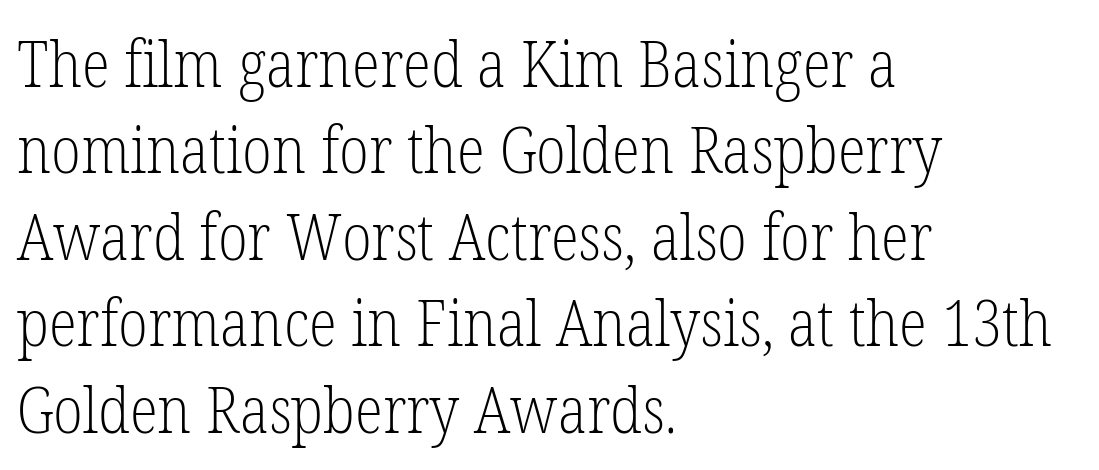
The image shows 65 px light, condensed serif type, upright; set left-aligned, normal line spacing (1.33x), normal letter spacing, not underlined; low stroke contrast and a medium x-height.
